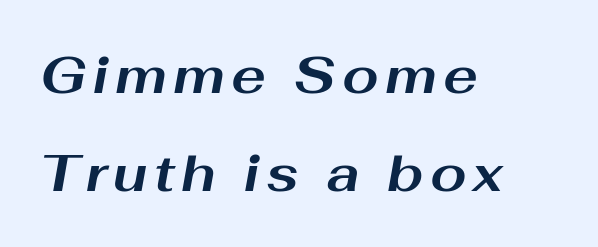
Q: Is the text bold? A: Yes.
Q: Is the text italic (slanted)? A: Yes, it leans right by about 10 degrees.
Q: Is the text underlined? A: No.
Q: How is the paragraph aligned? A: Left-aligned.
Q: Width (condensed, normal, or wide)? A: Wide.
Q: Stroke contrast? A: Medium.
Q: x-height? A: Medium.
Q: Monospaced? A: No.
